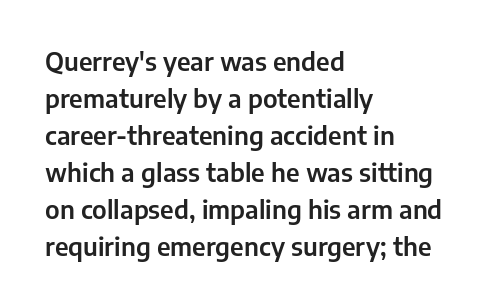
The space beneath each line is pristine and unruled. Compared with typical paragraphs, the rows here are spaced about the same. Notice how the passage keeps a crisp vertical edge on the left only. Short note: letters normally spaced.
